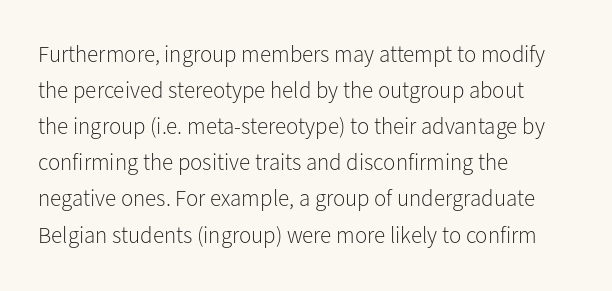
Nothing unusual about the tracking: characters are spaced as the font intends. The typesetter chose a ragged-right arrangement here. Vertical strokes here are truly vertical. In terms of leading, this rendering sits right in the middle.
